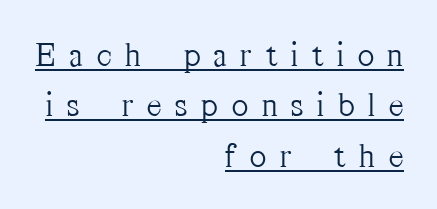
The image shows 35 px light, condensed serif type, upright; set right-aligned, normal line spacing (1.44x), unusually wide letter spacing (+0.4 em), underlined; medium stroke contrast and a medium x-height.
